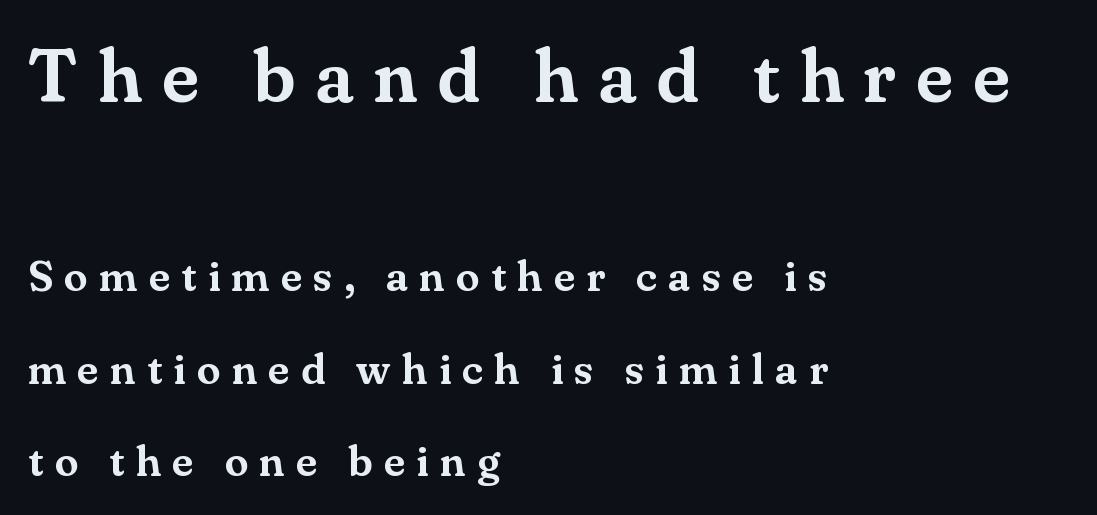
Q: Is the text italic (slanted)? A: No, it is upright.
Q: Is the typeface a serif or a sans-serif typeface? A: Serif.
Q: Is the text underlined? A: No.
Q: How is the paragraph aligned? A: Left-aligned.
Q: Is the spacing between letters normal or unusually wide? A: Unusually wide.
Q: Is the spacing between lines tight, normal or loose? A: Loose.
Q: Which block of text is set in a larger size, the first (top) or the second (bottom)? A: The first (top) one.
Q: Width (condensed, normal, or wide)? A: Normal.
Q: Stroke contrast? A: Medium.
Q: x-height? A: Small.
Q: Monospaced? A: No.
